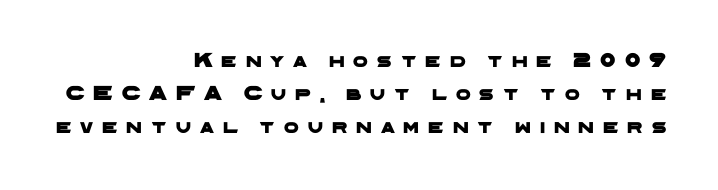
Q: Is the text underlined? A: No.
Q: How is the paragraph aligned? A: Right-aligned.
Q: Is the spacing between letters normal or unusually wide? A: Unusually wide.
Q: Is the spacing between lines tight, normal or loose? A: Normal.
